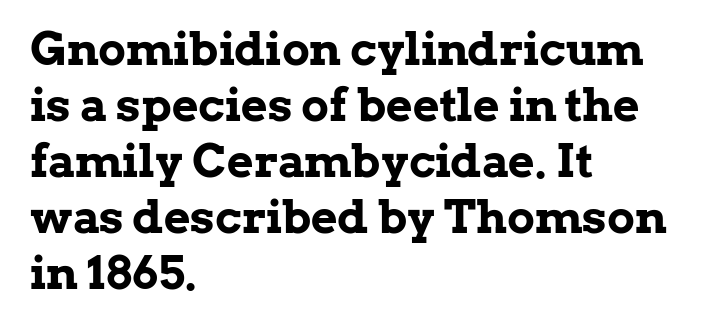
Q: Is the text bold? A: Yes.
Q: Is the text italic (slanted)? A: No, it is upright.
Q: Is the typeface a serif or a sans-serif typeface? A: Serif.
Q: Is the text underlined? A: No.
Q: How is the paragraph aligned? A: Left-aligned.
Q: Is the spacing between letters normal or unusually wide? A: Normal.
Q: Width (condensed, normal, or wide)? A: Normal.
Q: Stroke contrast? A: Low.
Q: x-height? A: Medium.
Q: Monospaced? A: No.
